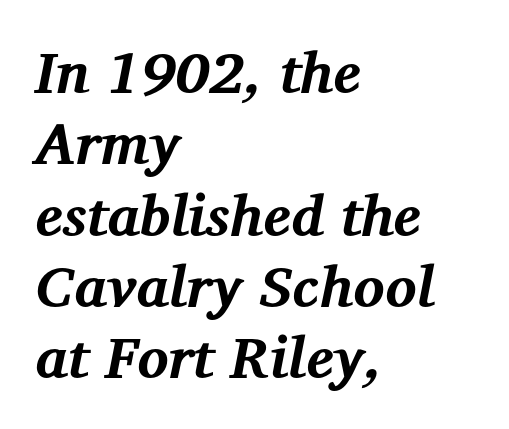
The image shows 58 px bold serif type, italic (leaning right); set left-aligned, line spacing 1.23x, normal letter spacing, not underlined; medium stroke contrast and a medium x-height.
